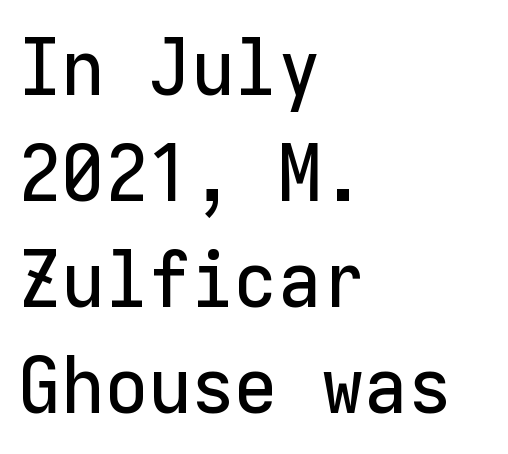
Q: Is the text italic (slanted)? A: No, it is upright.
Q: Is the typeface a serif or a sans-serif typeface? A: Sans-serif.
Q: Is the text underlined? A: No.
Q: How is the paragraph aligned? A: Left-aligned.
Q: Is the spacing between letters normal or unusually wide? A: Normal.
Q: Is the spacing between lines tight, normal or loose? A: Normal.
Q: Width (condensed, normal, or wide)? A: Normal.
Q: Stroke contrast? A: Low.
Q: x-height? A: Medium.
Q: Monospaced? A: Yes.
